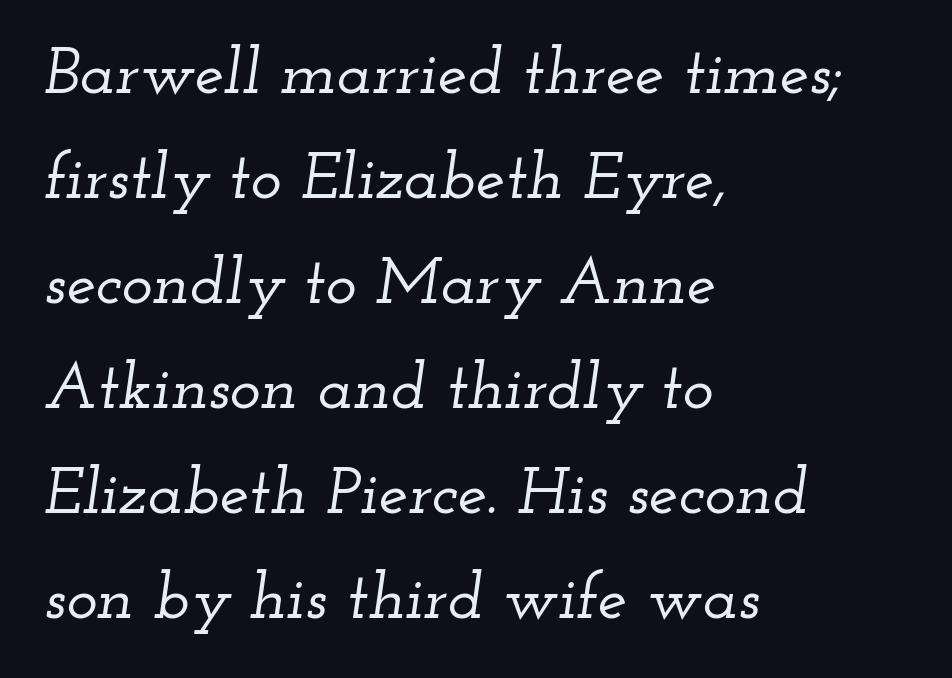
{"serif": "yes", "italic": "yes", "lean": "right", "slant_degrees": 12, "width": "wide", "stroke_contrast": "low", "x_height": "small", "monospaced": "no", "underline": "no", "align": "left", "line_spacing": "normal", "line_spacing_ratio": 1.59, "letter_spacing": "normal", "letter_spacing_em": 0.0, "glyph_px": 66}
